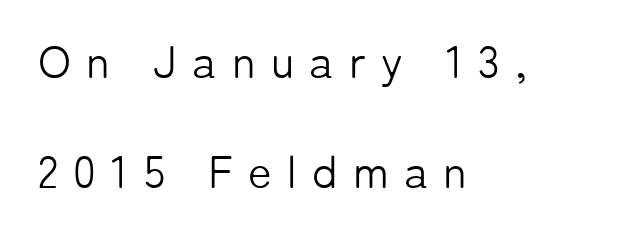
{"serif": "no", "italic": "no", "bold": "no", "weight": "light", "width": "normal", "stroke_contrast": "low", "x_height": "medium", "monospaced": "no", "underline": "no", "align": "left", "line_spacing": "loose", "line_spacing_ratio": 2.44, "letter_spacing": "wide", "letter_spacing_em": 0.34, "glyph_px": 45}
